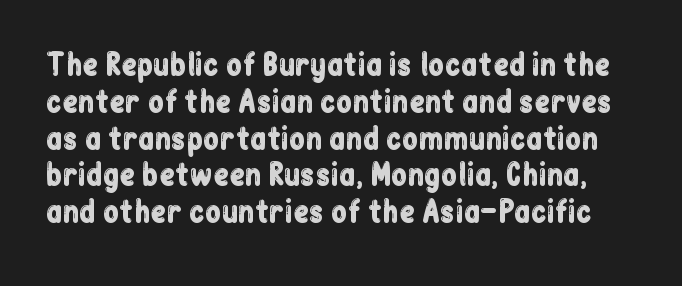
{"serif": "no", "italic": "no", "width": "condensed", "stroke_contrast": "low", "x_height": "medium", "monospaced": "no", "underline": "no", "line_spacing": "normal", "line_spacing_ratio": 1.27, "letter_spacing": "normal", "letter_spacing_em": 0.0, "glyph_px": 29}
